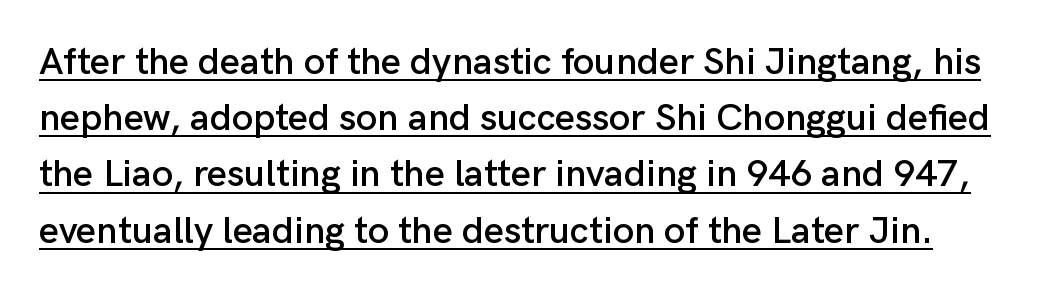
The typography opts for an upright posture over an oblique one. Each new line begins a customary step beneath the previous one. The rendering uses natural spacing where letterforms have individual widths. These lines keep a tight, regular rhythm from letter to letter. Does a line run under the words? Yes, clearly. You can tell from the bare stems that sans-serif type was used.
